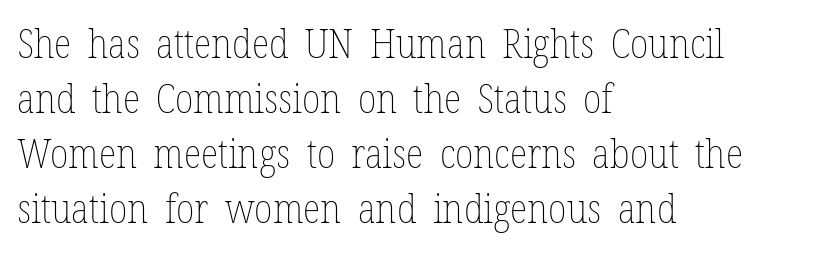
{"italic": "no", "bold": "no", "weight": "thin", "width": "condensed", "stroke_contrast": "low", "x_height": "medium", "monospaced": "no", "underline": "no", "align": "left", "line_spacing": "normal", "line_spacing_ratio": 1.34, "letter_spacing": "normal", "letter_spacing_em": 0.0, "glyph_px": 41}
